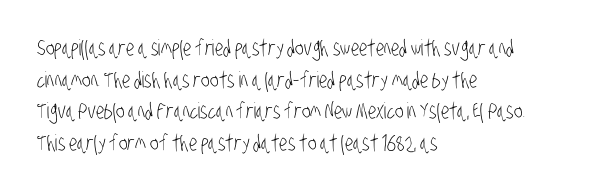
The image shows 22 px text type; set left-aligned, normal line spacing (1.44x), normal letter spacing, not underlined.
